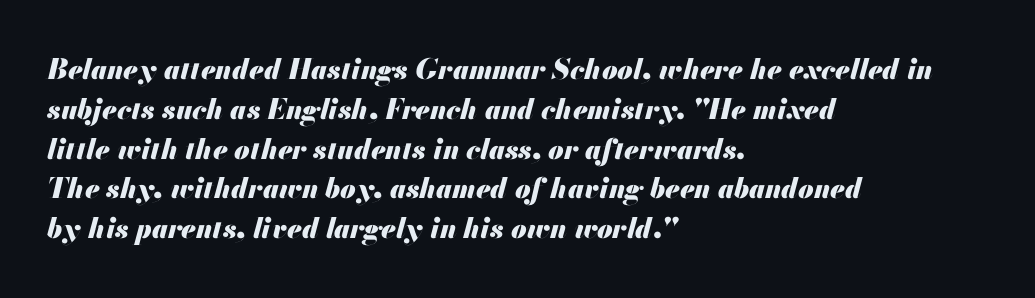
{"italic": "yes", "lean": "right", "slant_degrees": 13, "bold": "yes", "weight": "heavy", "width": "normal", "stroke_contrast": "medium", "x_height": "small", "monospaced": "no", "underline": "no", "align": "left", "line_spacing": "normal", "line_spacing_ratio": 1.42, "letter_spacing": "normal", "letter_spacing_em": 0.0, "glyph_px": 28}
